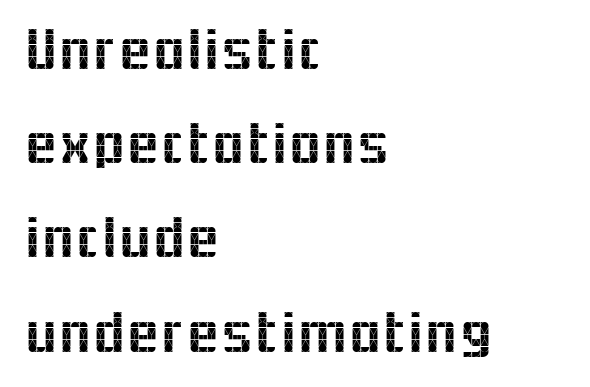
Honestly, the letter spacing is just normal — you wouldn't notice it. If you measured baseline to baseline, you'd find a middling distance. One-word summary of the alignment: left. The passage shown is not underscored anywhere. Character widths vary here, with narrow letters taking less room than wide ones. Unlike italic type, these characters show no tilt at all.
